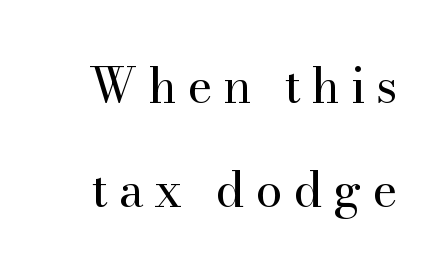
Q: Is the text bold? A: No.
Q: Is the text italic (slanted)? A: No, it is upright.
Q: Is the typeface a serif or a sans-serif typeface? A: Serif.
Q: Is the text underlined? A: No.
Q: Is the spacing between letters normal or unusually wide? A: Unusually wide.
Q: Is the spacing between lines tight, normal or loose? A: Loose.
Q: Width (condensed, normal, or wide)? A: Normal.
Q: Stroke contrast? A: High.
Q: x-height? A: Small.
Q: Monospaced? A: No.
